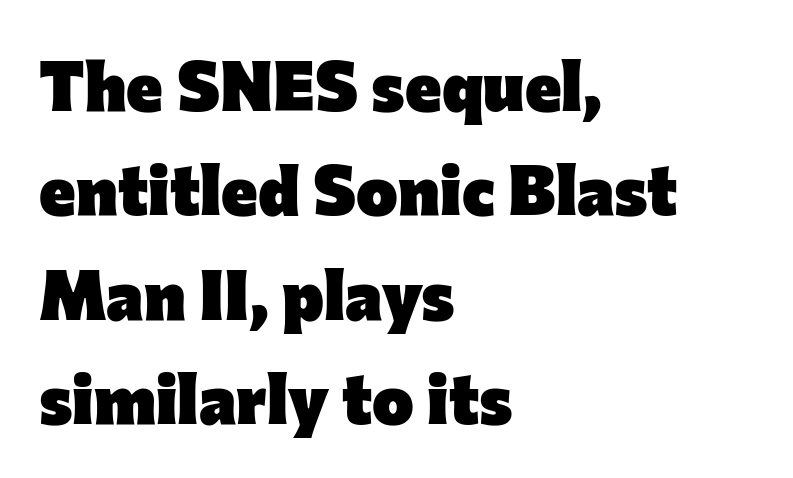
Stroke thickness is high; the sample reads as a true bold. Proportional: the letters do not fall into vertical columns. Each line starts at the same left margin while the right side varies. No word sits above an underline. If you measured baseline to baseline, you'd find a middling distance.
